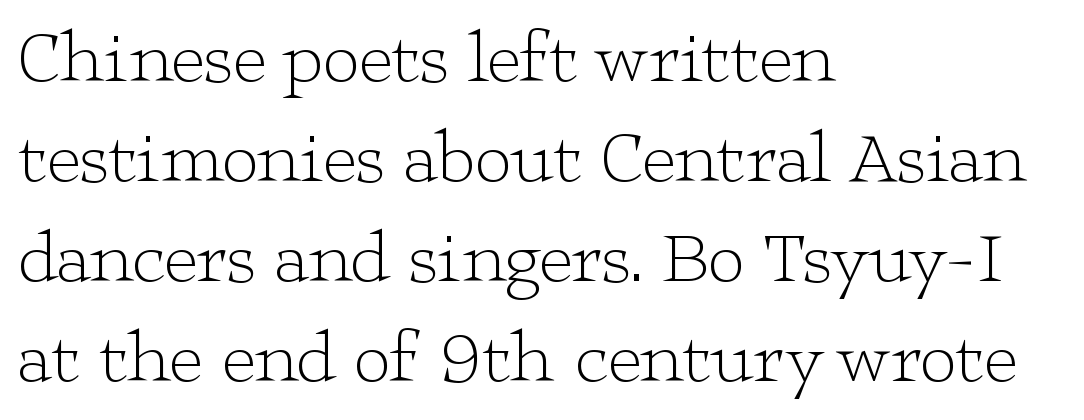
Q: Is the text bold? A: No.
Q: Is the text italic (slanted)? A: No, it is upright.
Q: Is the typeface a serif or a sans-serif typeface? A: Serif.
Q: Is the text underlined? A: No.
Q: How is the paragraph aligned? A: Left-aligned.
Q: Is the spacing between letters normal or unusually wide? A: Normal.
Q: Is the spacing between lines tight, normal or loose? A: Normal.
Q: Width (condensed, normal, or wide)? A: Wide.
Q: Stroke contrast? A: Low.
Q: x-height? A: Medium.
Q: Monospaced? A: No.
